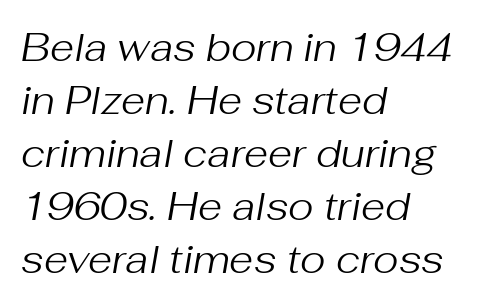
The image shows 39 px regular-weight type, italic (leaning right); set left-aligned, normal line spacing (1.36x), normal letter spacing, not underlined; medium stroke contrast and a medium x-height.
